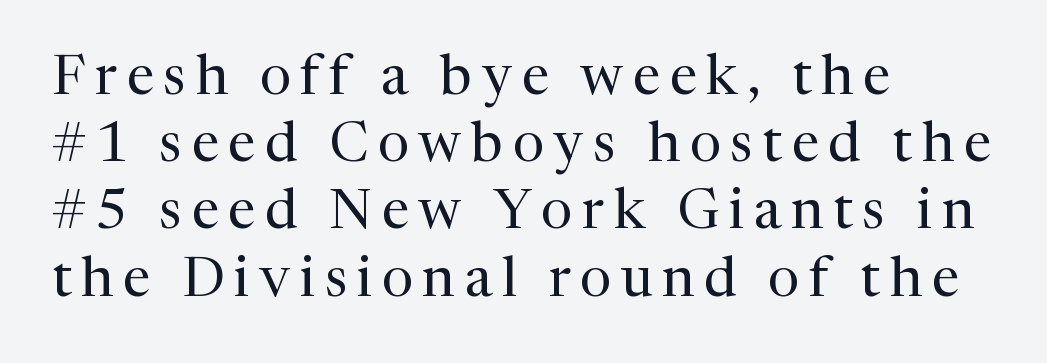
{"serif": "yes", "italic": "no", "bold": "no", "weight": "regular", "width": "normal", "stroke_contrast": "medium", "x_height": "medium", "monospaced": "no", "underline": "no", "align": "left", "line_spacing_ratio": 1.2, "glyph_px": 56}
